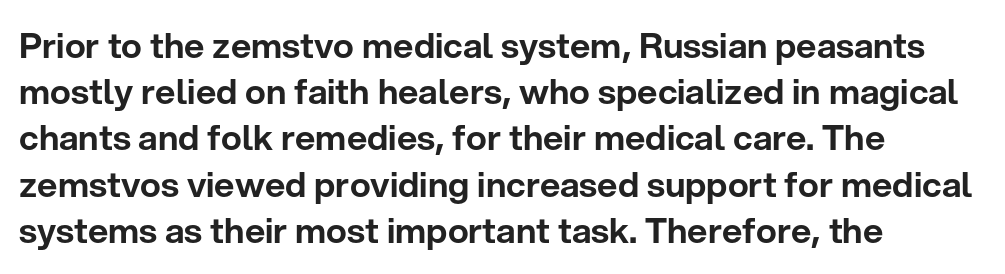
The image shows 35 px sans-serif type, upright; set left-aligned, normal line spacing (1.32x), normal letter spacing, not underlined; low stroke contrast and a medium x-height.
